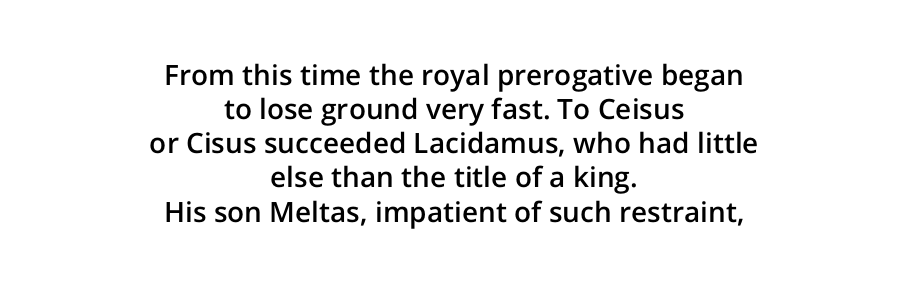
Q: Is the text bold? A: Semi-bold.
Q: Is the text italic (slanted)? A: No, it is upright.
Q: Is the typeface a serif or a sans-serif typeface? A: Sans-serif.
Q: Is the text underlined? A: No.
Q: How is the paragraph aligned? A: Centered.
Q: Is the spacing between letters normal or unusually wide? A: Normal.
Q: Width (condensed, normal, or wide)? A: Normal.
Q: Stroke contrast? A: Low.
Q: x-height? A: Medium.
Q: Monospaced? A: No.
